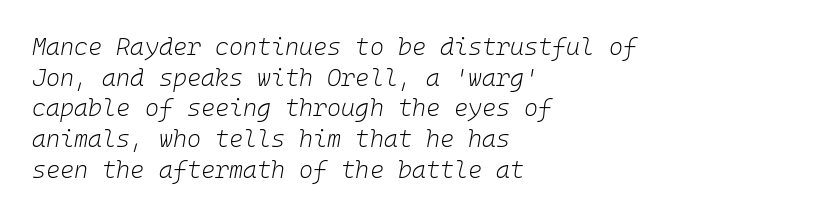
The image shows 24 px text type, italic (leaning right); set left-aligned, normal line spacing (1.28x), normal letter spacing, not underlined.
